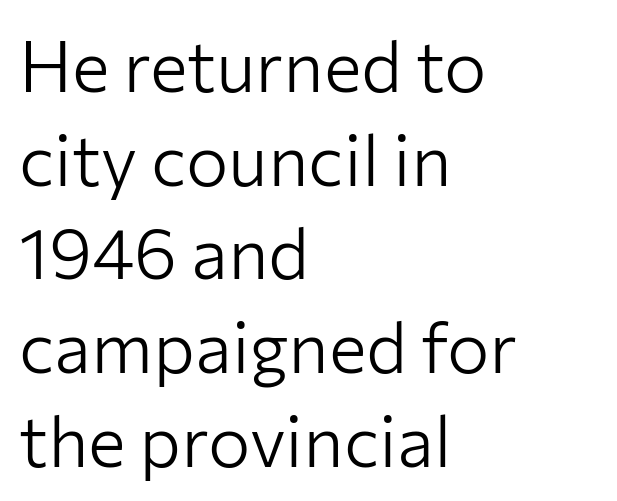
Classification — sans serif. If you drew a line through each stem, it would be perfectly vertical. Typeset ragged right — the left edge is the straight one. Underline: absent. Spacing between characters is what you'd get straight out of the box. Leading matches the norm, producing a regular column.
